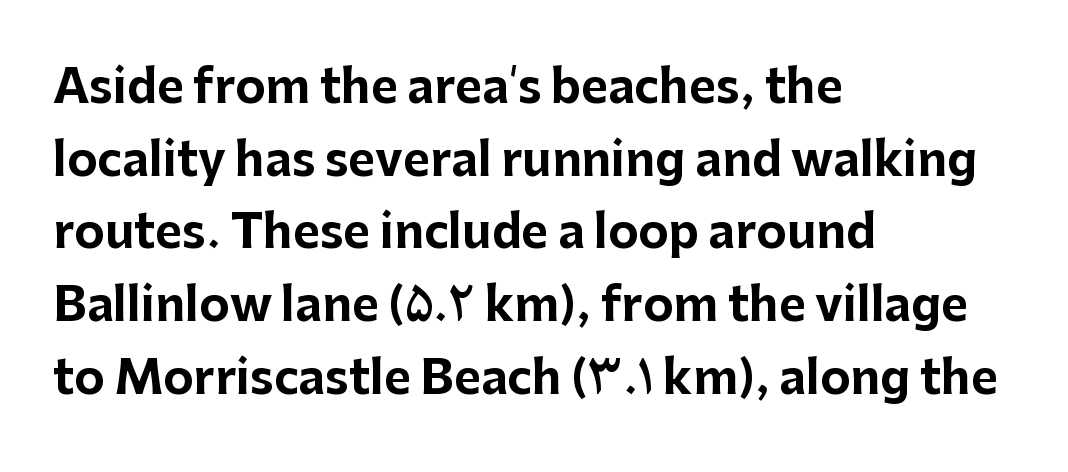
Q: Is the text bold? A: Yes.
Q: Is the text italic (slanted)? A: No, it is upright.
Q: Is the typeface a serif or a sans-serif typeface? A: Sans-serif.
Q: Is the text underlined? A: No.
Q: How is the paragraph aligned? A: Left-aligned.
Q: Is the spacing between letters normal or unusually wide? A: Normal.
Q: Is the spacing between lines tight, normal or loose? A: Normal.
Q: Width (condensed, normal, or wide)? A: Normal.
Q: Stroke contrast? A: Low.
Q: x-height? A: Medium.
Q: Monospaced? A: No.
